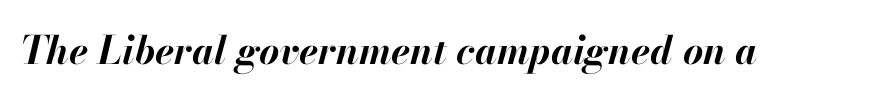
The strokes are fattened all the way to bold. A typesetter would call this zero additional tracking. The rendering applies a slant to the glyphs. Each row of text sits above clean, open space. The face used here is proportionally spaced, like ordinary book or web type.
